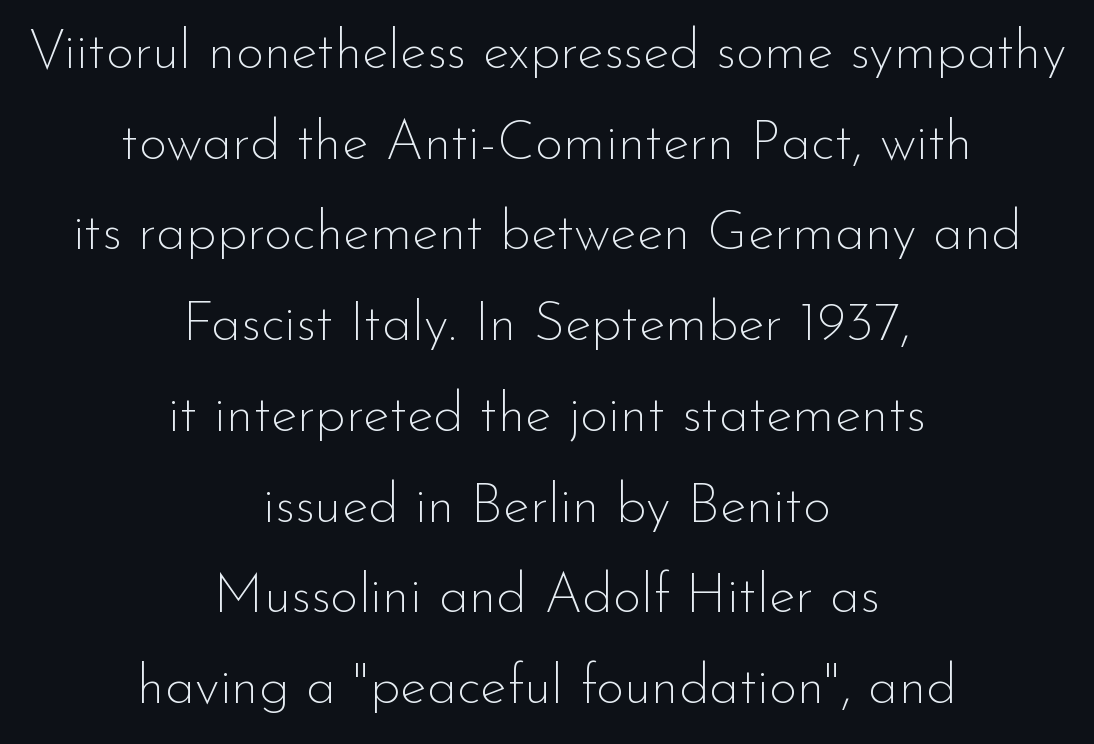
{"serif": "no", "italic": "no", "bold": "no", "weight": "thin", "width": "normal", "stroke_contrast": "low", "x_height": "small", "monospaced": "no", "underline": "no", "align": "center", "line_spacing": "normal", "line_spacing_ratio": 1.65, "letter_spacing": "normal", "letter_spacing_em": 0.0, "glyph_px": 55}
